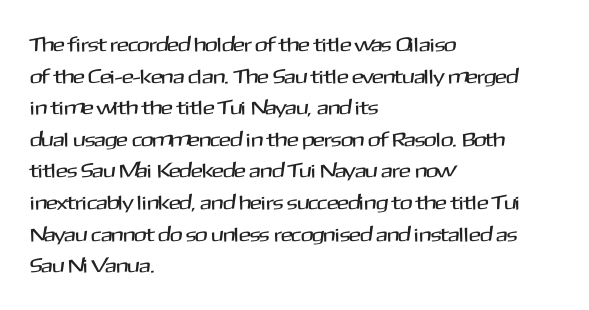
Q: Is the text italic (slanted)? A: No, it is upright.
Q: Is the text underlined? A: No.
Q: How is the paragraph aligned? A: Left-aligned.
Q: Is the spacing between letters normal or unusually wide? A: Normal.
Q: Is the spacing between lines tight, normal or loose? A: Normal.
